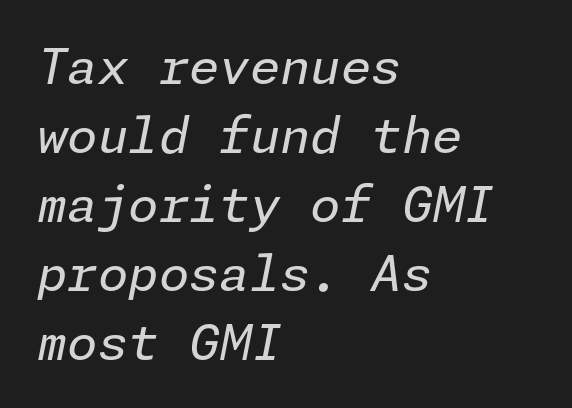
The image shows 49 px regular-weight type, italic (leaning right); set left-aligned, normal line spacing (1.41x), normal letter spacing, not underlined; low stroke contrast and a medium x-height.
